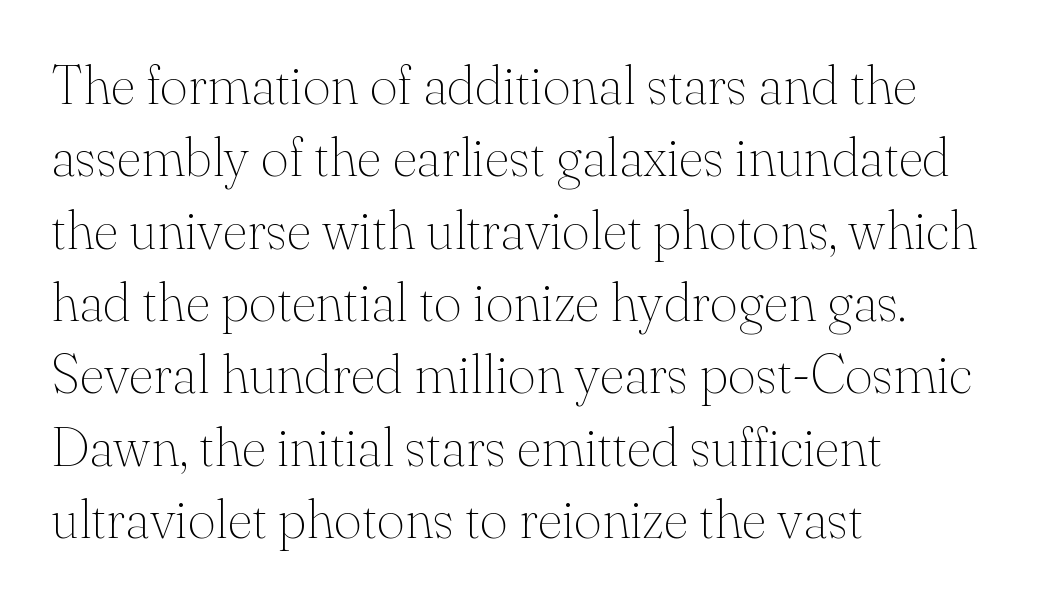
{"serif": "yes", "italic": "no", "bold": "no", "weight": "thin", "width": "normal", "stroke_contrast": "medium", "x_height": "small", "monospaced": "no", "underline": "no", "align": "left", "line_spacing": "normal", "line_spacing_ratio": 1.34, "letter_spacing": "normal", "letter_spacing_em": 0.0, "glyph_px": 54}
